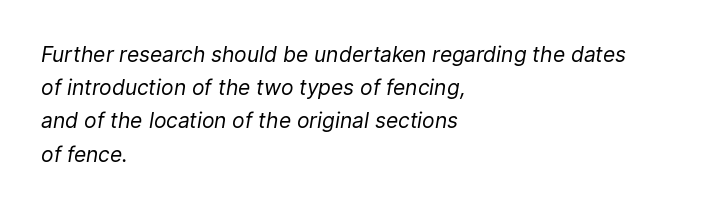
Quick note: italic. Line beginnings align vertically; line endings do not. Caption: standard tracking, unaltered. Vertical stems look standard width or narrower in stroke.
